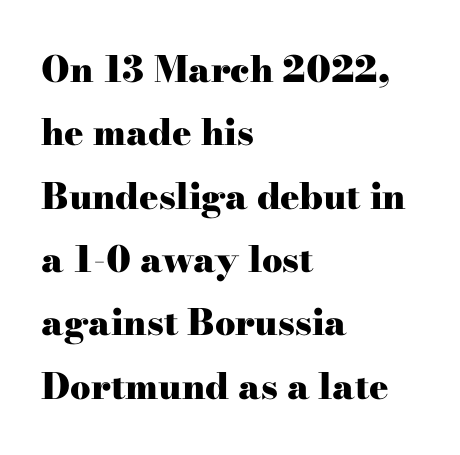
The image shows 36 px heavy, wide serif type, upright; set left-aligned, line spacing 1.76x, normal letter spacing, not underlined; high stroke contrast and a small x-height.
